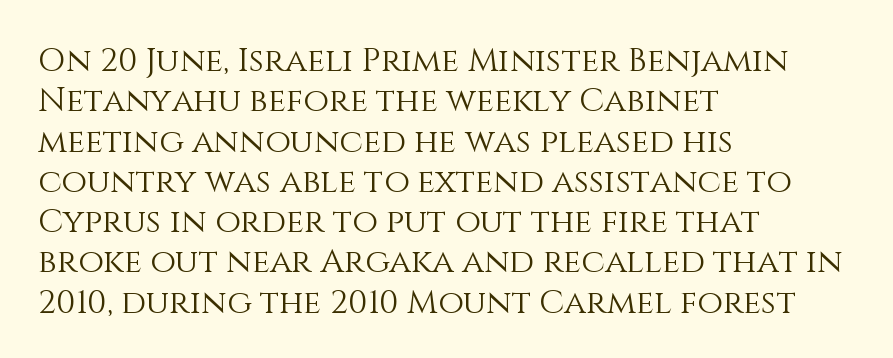
The image shows 33 px light type, upright; set left-aligned, line spacing 1.22x, normal letter spacing, not underlined; medium stroke contrast and a large x-height.
